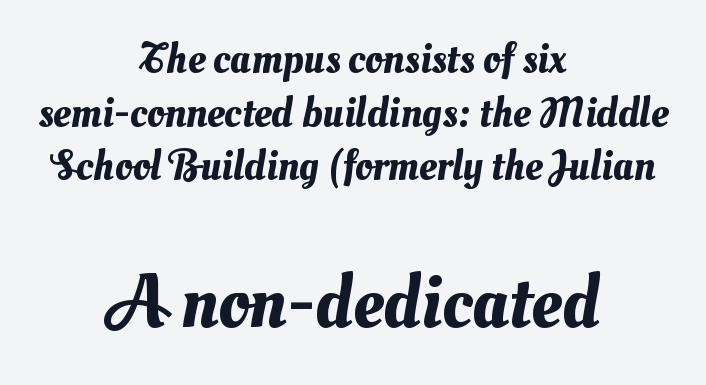
Letters rest on an invisible, unmarked baseline. Character widths vary here, with narrow letters taking less room than wide ones. A typesetter would call this leading conventional body-copy spacing. You could call the tracking neutral — neither tight nor loose. Top chunk: small. Bottom chunk: large.
